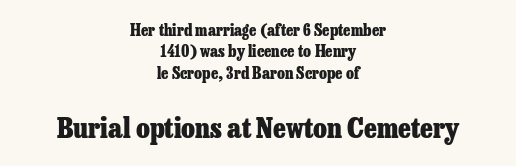
Q: Is the text bold? A: Yes.
Q: Is the text italic (slanted)? A: No, it is upright.
Q: Is the typeface a serif or a sans-serif typeface? A: Serif.
Q: Is the text underlined? A: No.
Q: How is the paragraph aligned? A: Centered.
Q: Is the spacing between letters normal or unusually wide? A: Normal.
Q: Is the spacing between lines tight, normal or loose? A: Normal.
Q: Which block of text is set in a larger size, the first (top) or the second (bottom)? A: The second (bottom) one.
Q: Width (condensed, normal, or wide)? A: Normal.
Q: Stroke contrast? A: Low.
Q: x-height? A: Medium.
Q: Monospaced? A: No.
